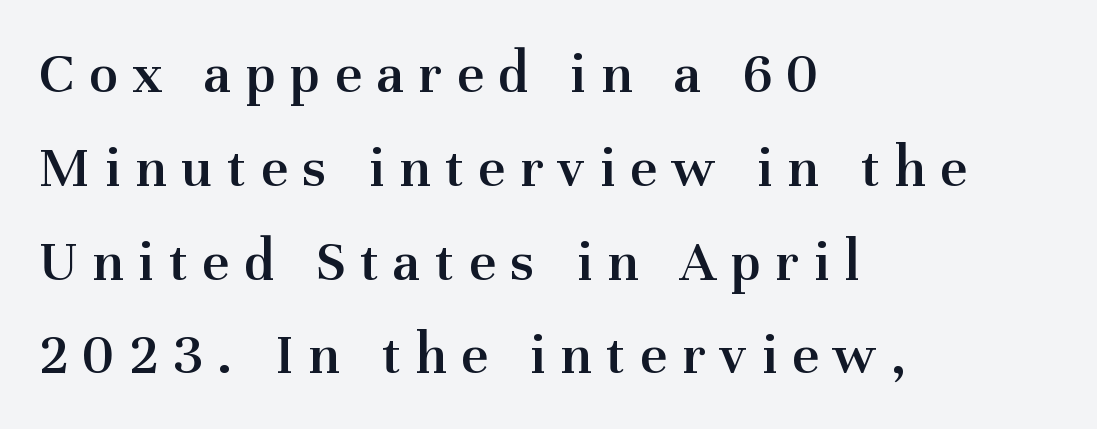
The image shows 59 px semibold serif type, upright; set left-aligned, normal line spacing (1.59x), unusually wide letter spacing (+0.25 em), not underlined; medium stroke contrast and a medium x-height.
